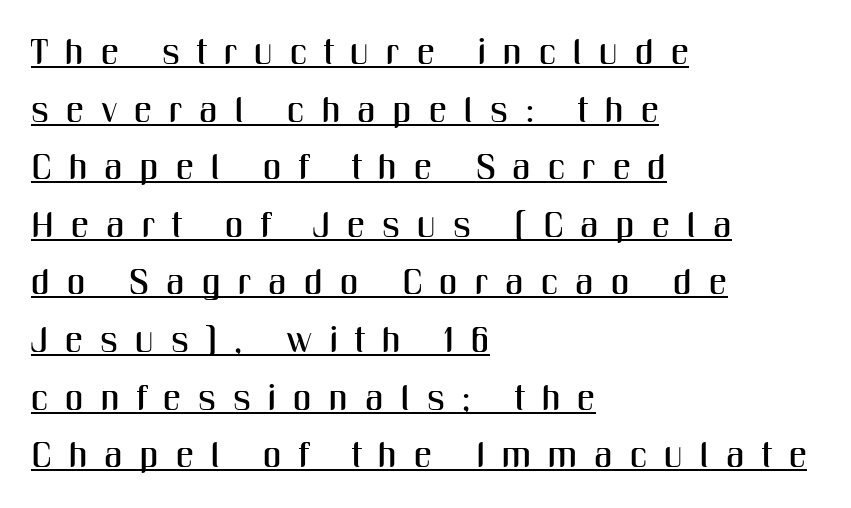
Q: Is the text italic (slanted)? A: No, it is upright.
Q: Is the typeface a serif or a sans-serif typeface? A: Sans-serif.
Q: Is the text underlined? A: Yes.
Q: How is the paragraph aligned? A: Left-aligned.
Q: Is the spacing between letters normal or unusually wide? A: Unusually wide.
Q: Is the spacing between lines tight, normal or loose? A: Normal.
Q: Width (condensed, normal, or wide)? A: Condensed.
Q: Stroke contrast? A: Medium.
Q: x-height? A: Medium.
Q: Monospaced? A: No.
